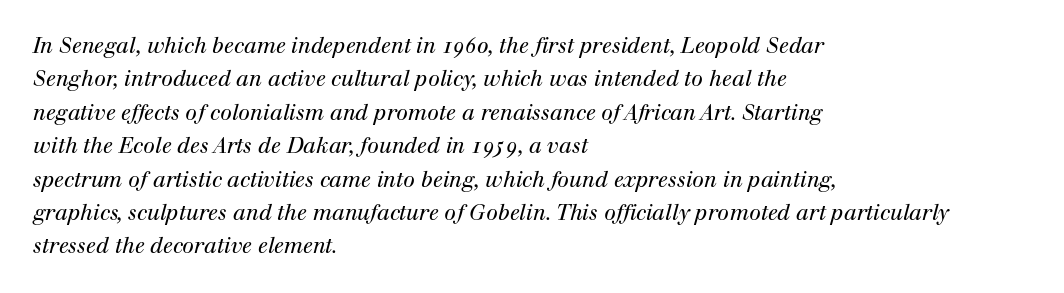
Q: Is the text bold? A: No.
Q: Is the text italic (slanted)? A: Yes, it leans right by about 12 degrees.
Q: Is the text underlined? A: No.
Q: How is the paragraph aligned? A: Left-aligned.
Q: Is the spacing between letters normal or unusually wide? A: Normal.
Q: Is the spacing between lines tight, normal or loose? A: Normal.
